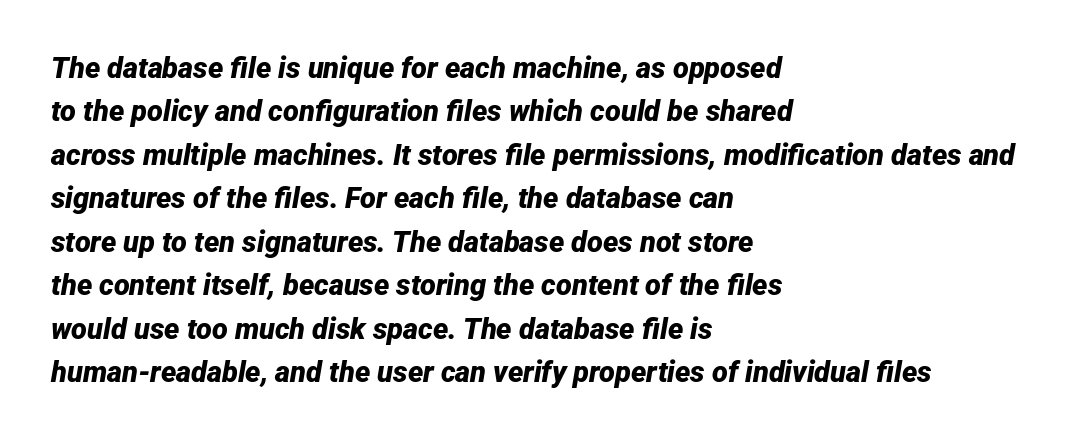
{"italic": "yes", "lean": "right", "slant_degrees": 12, "bold": "yes", "weight": "bold", "width": "normal", "stroke_contrast": "low", "x_height": "medium", "monospaced": "no", "underline": "no", "align": "left", "line_spacing": "normal", "line_spacing_ratio": 1.5, "letter_spacing": "normal", "letter_spacing_em": 0.0, "glyph_px": 29}
